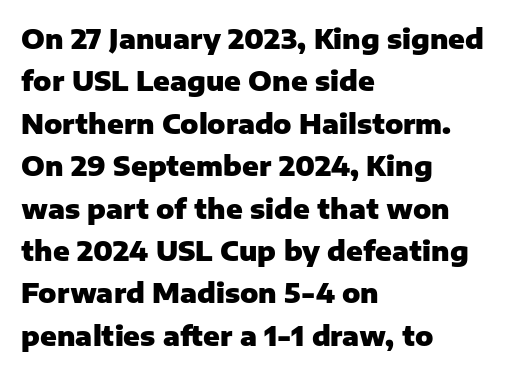
Q: Is the text bold? A: Yes.
Q: Is the text italic (slanted)? A: No, it is upright.
Q: Is the text underlined? A: No.
Q: How is the paragraph aligned? A: Left-aligned.
Q: Is the spacing between letters normal or unusually wide? A: Normal.
Q: Is the spacing between lines tight, normal or loose? A: Normal.
